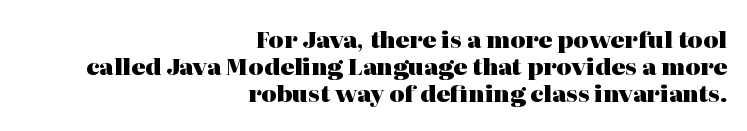
These lines were composed using upright roman letters. Notice how thick the strokes are: this is what a full bold looks like. One-word summary of the alignment: right. This rendering features lettering with no underline. Students, note that the glyphs here touch the page at normal intervals.
